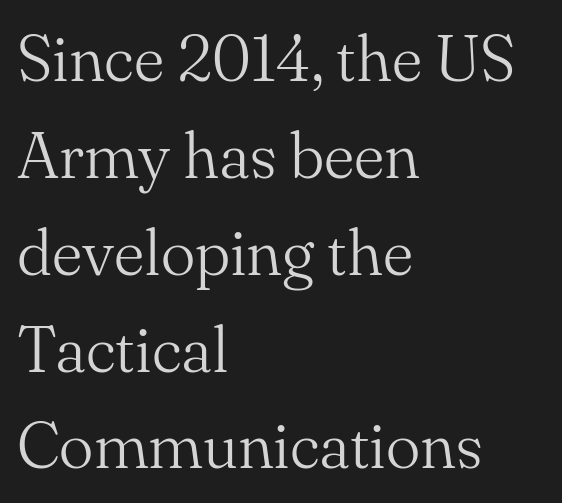
{"serif": "yes", "italic": "no", "bold": "no", "weight": "light", "width": "normal", "stroke_contrast": "medium", "x_height": "small", "monospaced": "no", "underline": "no", "align": "left", "line_spacing": "normal", "line_spacing_ratio": 1.49, "letter_spacing": "normal", "letter_spacing_em": 0.0, "glyph_px": 65}
